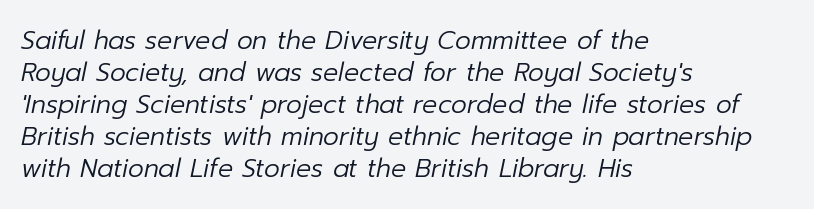
The image shows 25 px text type, italic (leaning right); set left-aligned, normal line spacing (1.28x), normal letter spacing, not underlined.
